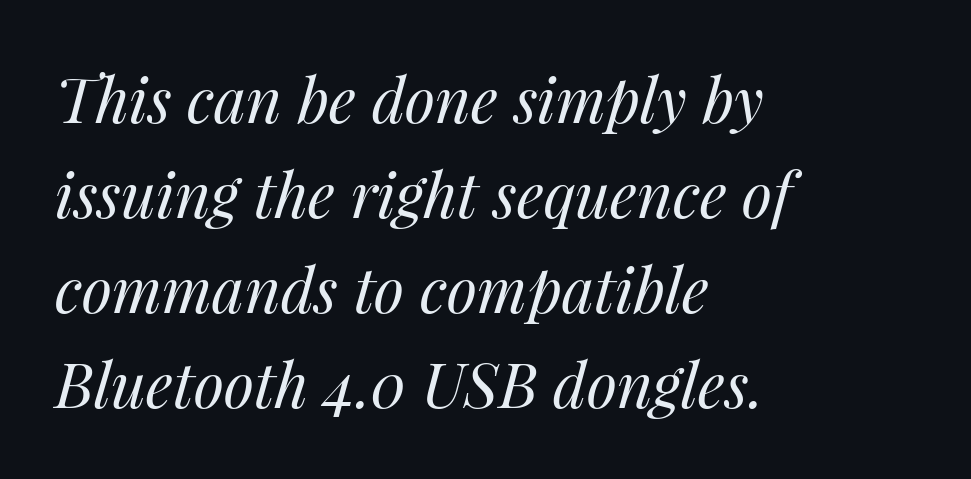
{"italic": "yes", "lean": "right", "slant_degrees": 14, "bold": "no", "weight": "regular", "width": "normal", "stroke_contrast": "medium", "x_height": "medium", "monospaced": "no", "underline": "no", "align": "left", "line_spacing": "normal", "line_spacing_ratio": 1.53, "letter_spacing": "normal", "letter_spacing_em": 0.0, "glyph_px": 62}
